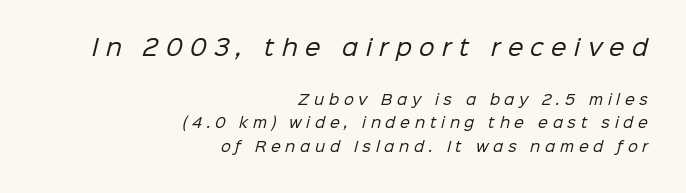
Notice how the passage keeps a crisp vertical edge on the right only. The rendering uses a moderate line-height, typical for paragraphs. Type size steps down from the first block to the second. Observe the wide spacing: letters keep a clear distance from each other. No letter is thick-stroked: the sample isn't bold.
